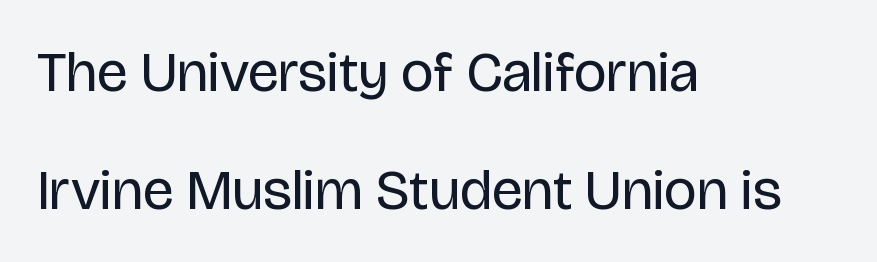
{"serif": "no", "italic": "no", "bold": "no", "weight": "regular", "width": "normal", "stroke_contrast": "low", "x_height": "large", "monospaced": "no", "underline": "no", "align": "left", "line_spacing": "loose", "line_spacing_ratio": 2.07, "letter_spacing": "normal", "letter_spacing_em": 0.0, "glyph_px": 57}
